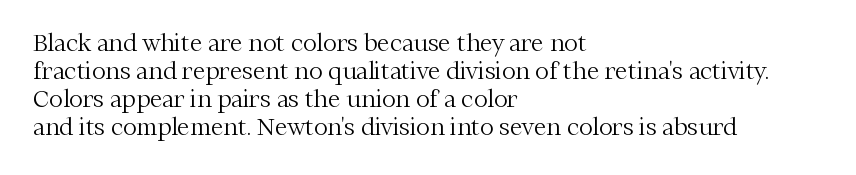
{"italic": "no", "bold": "no", "underline": "no", "align": "left", "line_spacing_ratio": 1.22, "letter_spacing": "normal", "letter_spacing_em": 0.0, "glyph_px": 23}
